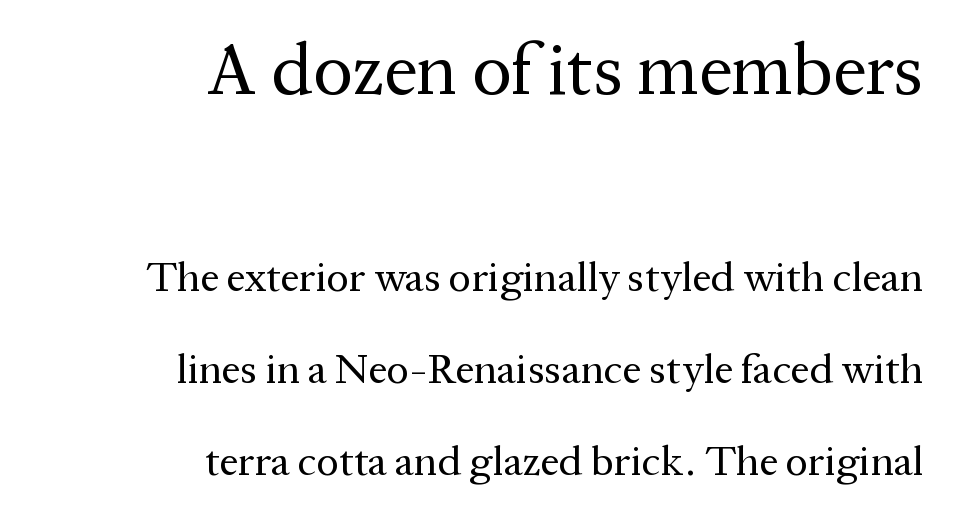
Q: Is the text bold? A: No.
Q: Is the text italic (slanted)? A: No, it is upright.
Q: Is the typeface a serif or a sans-serif typeface? A: Serif.
Q: Is the text underlined? A: No.
Q: How is the paragraph aligned? A: Right-aligned.
Q: Is the spacing between letters normal or unusually wide? A: Normal.
Q: Is the spacing between lines tight, normal or loose? A: Loose.
Q: Which block of text is set in a larger size, the first (top) or the second (bottom)? A: The first (top) one.
Q: Width (condensed, normal, or wide)? A: Normal.
Q: Stroke contrast? A: Medium.
Q: x-height? A: Medium.
Q: Monospaced? A: No.
